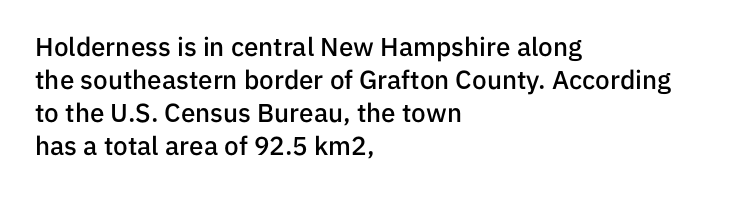
Q: Is the text bold? A: Semi-bold.
Q: Is the text italic (slanted)? A: No, it is upright.
Q: Is the text underlined? A: No.
Q: How is the paragraph aligned? A: Left-aligned.
Q: Is the spacing between letters normal or unusually wide? A: Normal.
Q: Is the spacing between lines tight, normal or loose? A: Normal.
